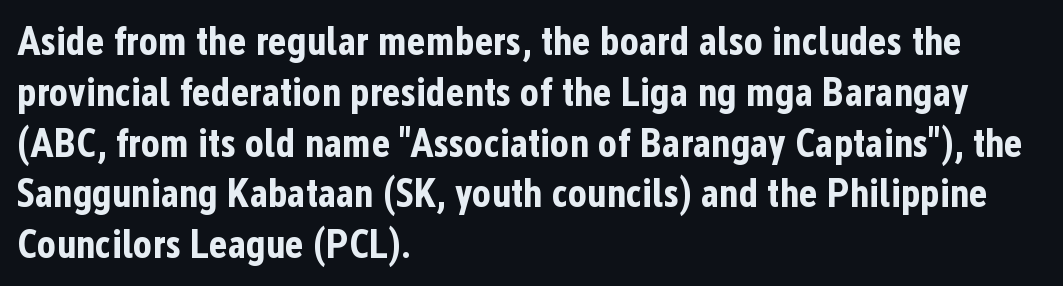
Summary of vertical rhythm: regular, with standard interline spacing. Thick stems and heavy bowls — unmistakably bold. The face used here is rendered with its standard letterfit. Varying glyph widths throughout — classic text-font behaviour. Is this a sans? Yes — the strokes have no serifs. Descenders are the only things crossing below the line.
